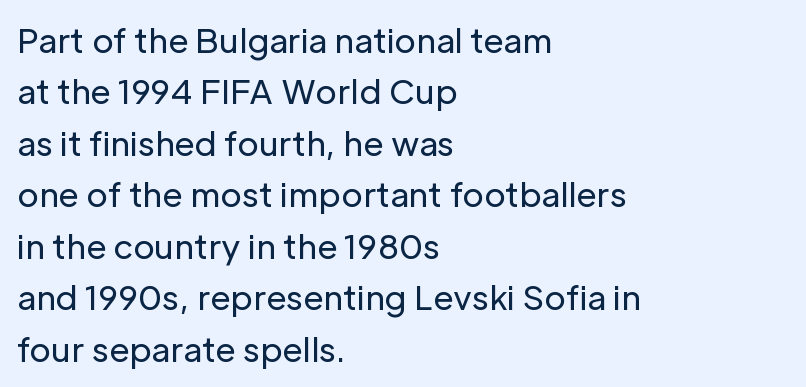
Posture: upright roman. Check under the words: just untouched page. No extra tracking has been applied to these lines. The space between consecutive lines is moderate.
